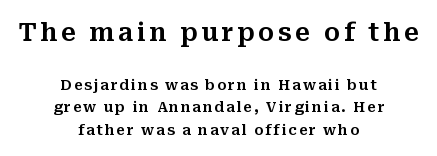
{"italic": "no", "underline": "no", "align": "center", "line_spacing": "normal", "line_spacing_ratio": 1.6, "larger_block": "first", "size_ratio": 1.79, "glyph_px": 25}
